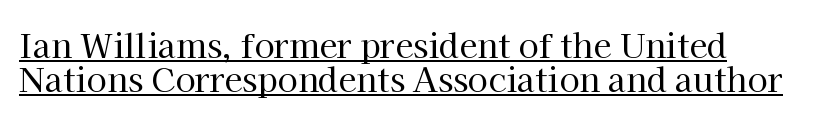
Q: Is the text bold? A: No.
Q: Is the text italic (slanted)? A: No, it is upright.
Q: Is the typeface a serif or a sans-serif typeface? A: Serif.
Q: Is the text underlined? A: Yes.
Q: How is the paragraph aligned? A: Left-aligned.
Q: Is the spacing between letters normal or unusually wide? A: Normal.
Q: Is the spacing between lines tight, normal or loose? A: Tight.
Q: Width (condensed, normal, or wide)? A: Normal.
Q: Stroke contrast? A: High.
Q: x-height? A: Medium.
Q: Monospaced? A: No.
